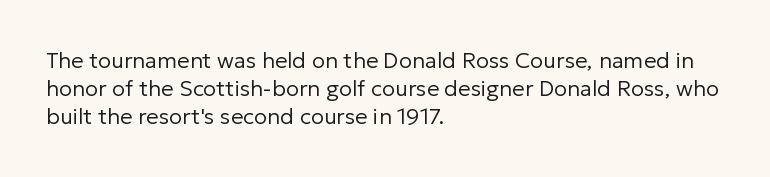
{"italic": "no", "bold": "no", "underline": "no", "align": "left", "line_spacing": "normal", "line_spacing_ratio": 1.27, "letter_spacing": "normal", "letter_spacing_em": 0.0, "glyph_px": 22}
